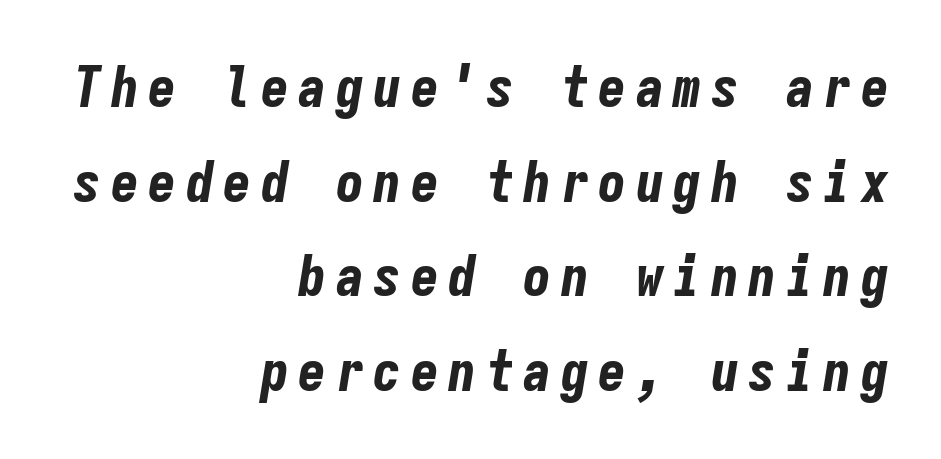
Reading down the column, the eye jumps a familiar distance to each next line. Notice how the passage keeps a crisp vertical edge on the right only. This rendering features lettering with no underline. What weight is shown? A full bold with thick strokes.
